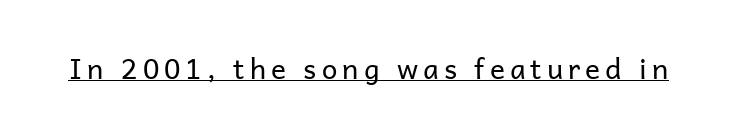
Italic? Not at all — the glyphs are vertical. Think of a printed novel: that variable character pitch is what you see here. Unbolded letterforms with no extra heft. Is this a sans? Yes — the strokes have no serifs.
